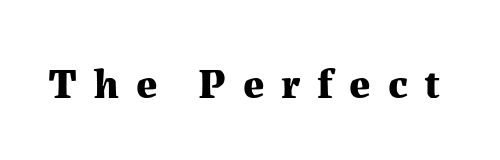
{"serif": "yes", "italic": "no", "bold": "yes", "weight": "bold", "width": "normal", "stroke_contrast": "medium", "x_height": "medium", "monospaced": "no", "underline": "no", "letter_spacing": "wide", "letter_spacing_em": 0.4, "glyph_px": 42}
